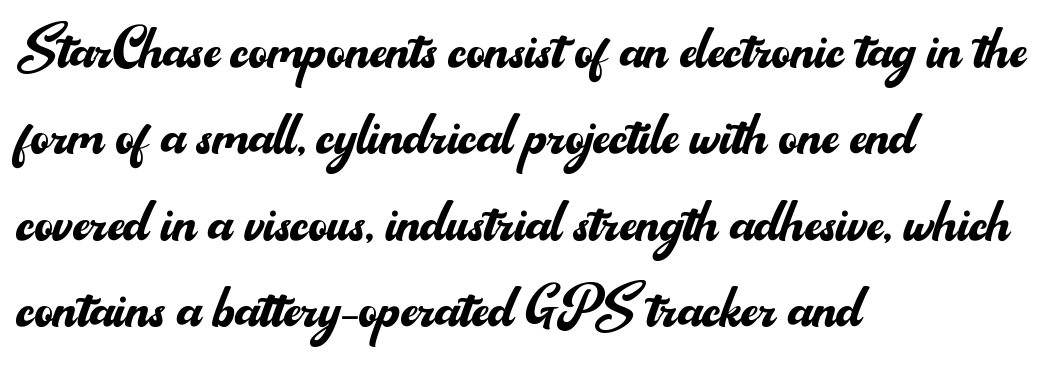
Q: Is the text bold? A: No.
Q: Is the text italic (slanted)? A: Yes.
Q: Is the typeface a serif or a sans-serif typeface? A: Sans-serif.
Q: Is the text underlined? A: No.
Q: How is the paragraph aligned? A: Left-aligned.
Q: Is the spacing between letters normal or unusually wide? A: Normal.
Q: Width (condensed, normal, or wide)? A: Normal.
Q: Stroke contrast? A: Medium.
Q: x-height? A: Small.
Q: Monospaced? A: No.
